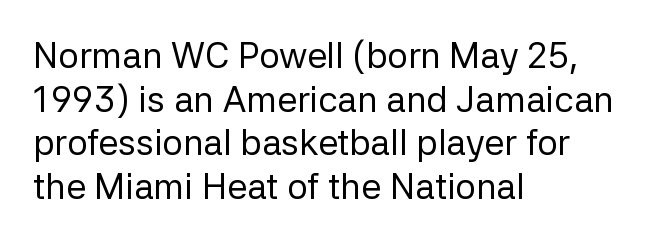
Q: Is the text bold? A: No.
Q: Is the text italic (slanted)? A: No, it is upright.
Q: Is the typeface a serif or a sans-serif typeface? A: Sans-serif.
Q: Is the text underlined? A: No.
Q: How is the paragraph aligned? A: Left-aligned.
Q: Is the spacing between letters normal or unusually wide? A: Normal.
Q: Width (condensed, normal, or wide)? A: Normal.
Q: Stroke contrast? A: Low.
Q: x-height? A: Medium.
Q: Monospaced? A: No.
